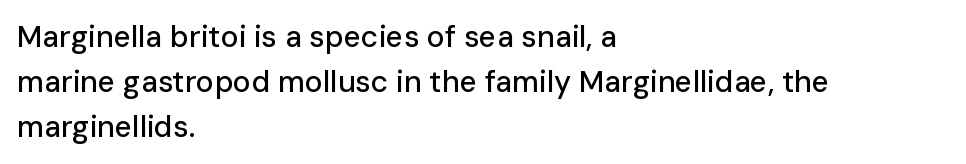
The image shows 30 px sans-serif type, upright; set left-aligned, normal line spacing (1.5x), normal letter spacing, not underlined; low stroke contrast and a medium x-height.
